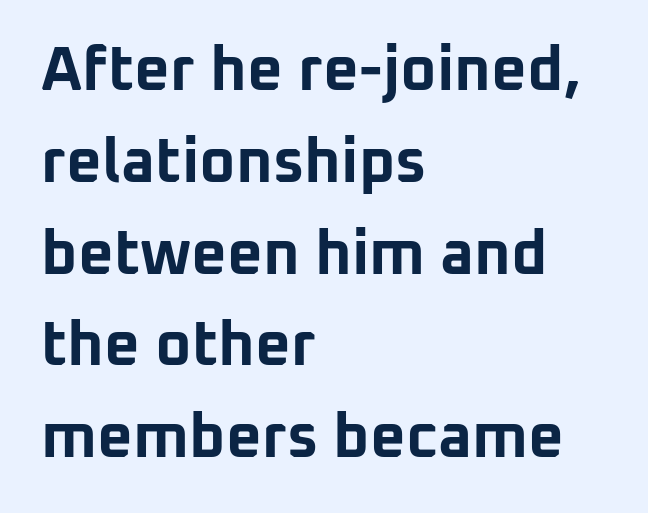
Think of a printed novel: that variable character pitch is what you see here. Interline gaps are of average width in this sample. The designer went with a sans here, leaving each stem footless. Posture: upright roman.
